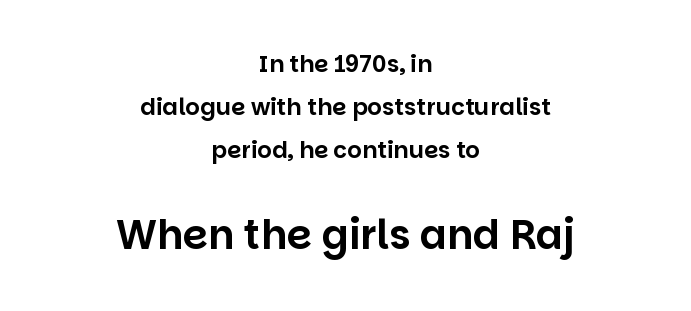
The image shows 40 px sans-serif type, upright; set centered, line spacing 1.86x, normal letter spacing, not underlined; the second (bottom) block is 1.74x larger; low stroke contrast and a large x-height.
